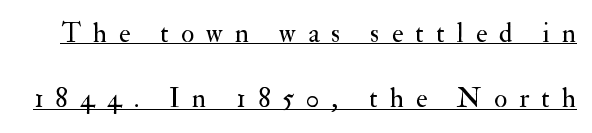
{"italic": "no", "bold": "no", "underline": "yes", "line_spacing": "loose", "line_spacing_ratio": 2.41, "letter_spacing": "wide", "letter_spacing_em": 0.45, "glyph_px": 27}
